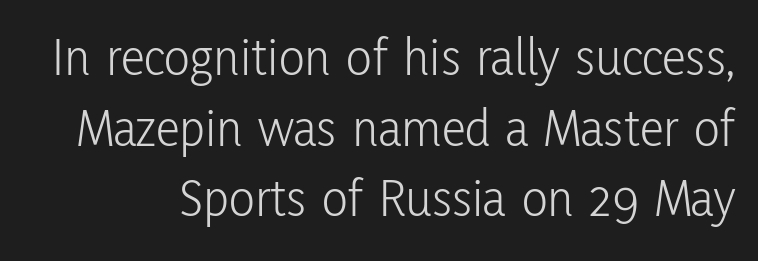
{"serif": "no", "italic": "no", "bold": "no", "weight": "light", "width": "condensed", "stroke_contrast": "low", "x_height": "medium", "monospaced": "no", "underline": "no", "line_spacing": "normal", "line_spacing_ratio": 1.31, "letter_spacing": "normal", "letter_spacing_em": 0.0, "glyph_px": 54}
